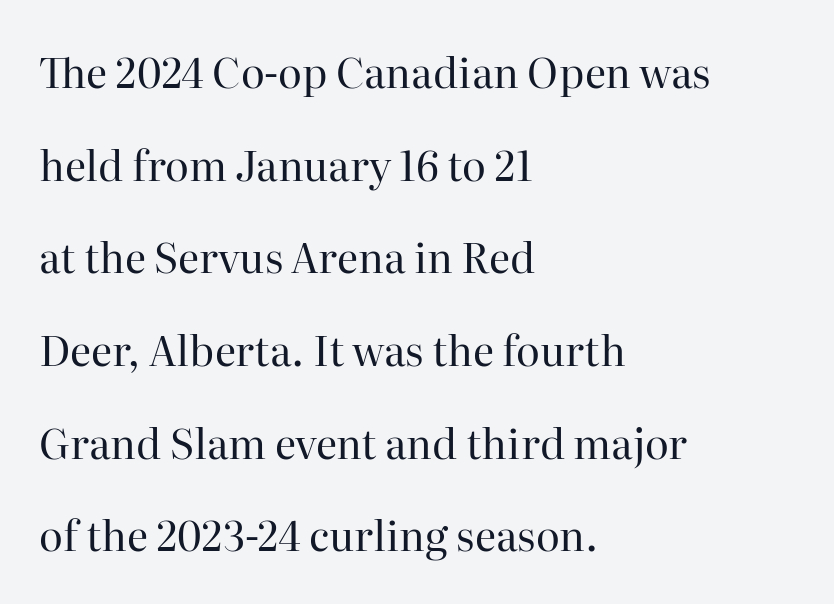
The image shows 41 px regular-weight serif type, upright; set left-aligned, loose line spacing (2.26x), normal letter spacing, not underlined; high stroke contrast and a medium x-height.
